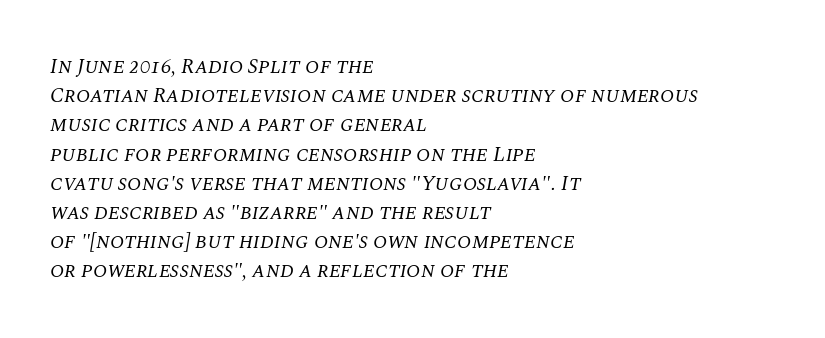
The leading is moderate, giving the passage an even texture. The weight tops out at a normal text grade. A typesetter would mark this as italic. No extra tracking has been applied to these lines.
